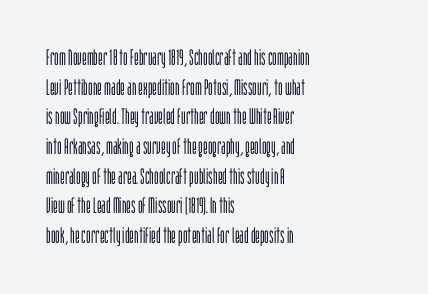
Q: Is the text bold? A: No.
Q: Is the text italic (slanted)? A: No, it is upright.
Q: Is the text underlined? A: No.
Q: How is the paragraph aligned? A: Left-aligned.
Q: Is the spacing between letters normal or unusually wide? A: Normal.
Q: Is the spacing between lines tight, normal or loose? A: Normal.
